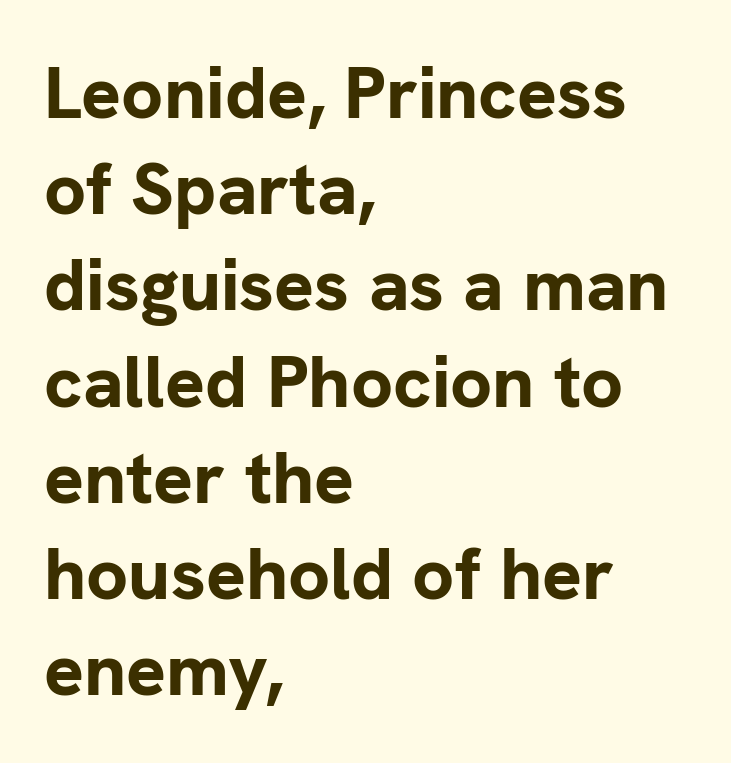
Q: Is the text bold? A: Yes.
Q: Is the text italic (slanted)? A: No, it is upright.
Q: Is the typeface a serif or a sans-serif typeface? A: Sans-serif.
Q: Is the text underlined? A: No.
Q: How is the paragraph aligned? A: Left-aligned.
Q: Is the spacing between letters normal or unusually wide? A: Normal.
Q: Is the spacing between lines tight, normal or loose? A: Normal.
Q: Width (condensed, normal, or wide)? A: Normal.
Q: Stroke contrast? A: Low.
Q: x-height? A: Medium.
Q: Monospaced? A: No.
